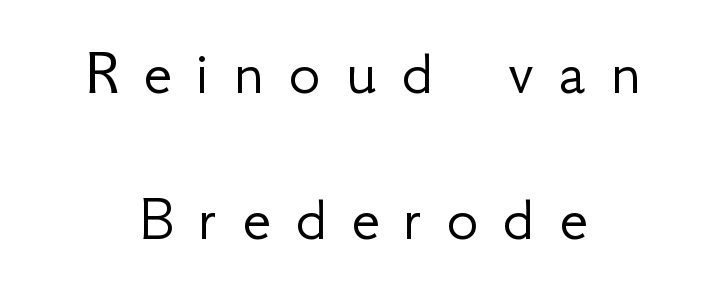
Q: Is the text bold? A: No.
Q: Is the text italic (slanted)? A: No, it is upright.
Q: Is the typeface a serif or a sans-serif typeface? A: Sans-serif.
Q: Is the text underlined? A: No.
Q: How is the paragraph aligned? A: Centered.
Q: Is the spacing between letters normal or unusually wide? A: Unusually wide.
Q: Is the spacing between lines tight, normal or loose? A: Loose.
Q: Width (condensed, normal, or wide)? A: Normal.
Q: Stroke contrast? A: Low.
Q: x-height? A: Small.
Q: Monospaced? A: No.
